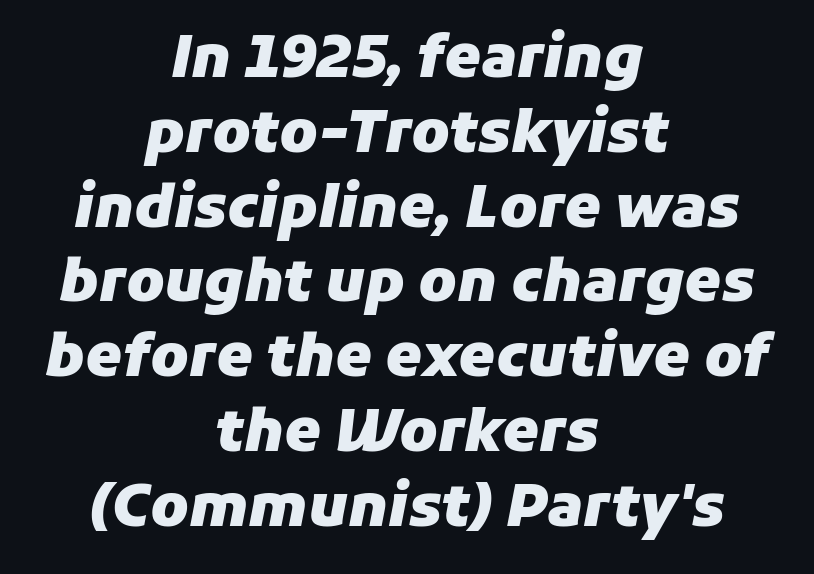
{"italic": "yes", "lean": "right", "slant_degrees": 11, "bold": "yes", "weight": "heavy", "width": "normal", "stroke_contrast": "low", "x_height": "medium", "monospaced": "no", "underline": "no", "align": "center", "line_spacing": "normal", "line_spacing_ratio": 1.29, "letter_spacing": "normal", "letter_spacing_em": 0.0, "glyph_px": 58}
